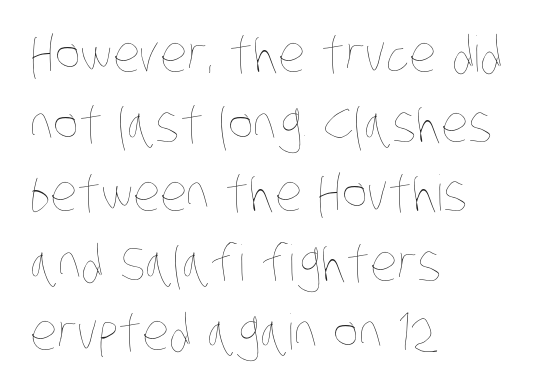
{"bold": "no", "weight": "thin", "width": "condensed", "stroke_contrast": "low", "x_height": "large", "monospaced": "no", "underline": "no", "align": "left", "line_spacing": "normal", "line_spacing_ratio": 1.42, "letter_spacing": "normal", "letter_spacing_em": 0.0, "glyph_px": 49}
